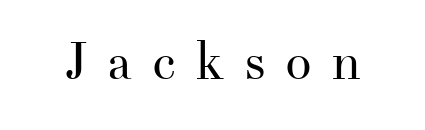
Q: Is the text bold? A: No.
Q: Is the text italic (slanted)? A: No, it is upright.
Q: Is the typeface a serif or a sans-serif typeface? A: Serif.
Q: Is the text underlined? A: No.
Q: Is the spacing between letters normal or unusually wide? A: Unusually wide.
Q: Width (condensed, normal, or wide)? A: Normal.
Q: Stroke contrast? A: Medium.
Q: x-height? A: Small.
Q: Monospaced? A: No.
